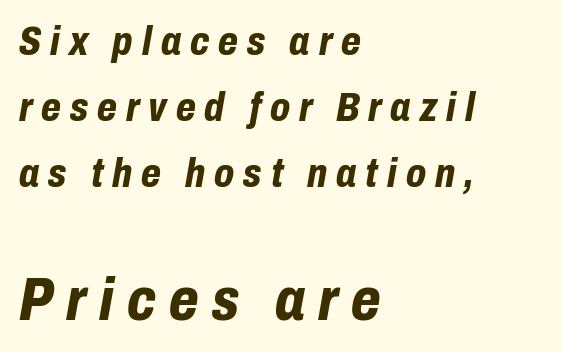
The image shows 61 px bold, condensed type, italic (leaning right); set left-aligned, normal line spacing (1.61x), unusually wide letter spacing (+0.22 em), not underlined; the second (bottom) block is 1.49x larger; low stroke contrast and a medium x-height.
